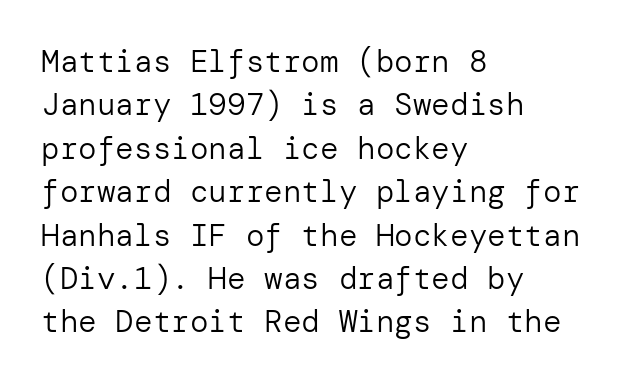
A bare baseline throughout the passage. No chunkiness to these letters — they're not bold. These lines keep a tight, regular rhythm from letter to letter. These lines are composed in type without serifs.
